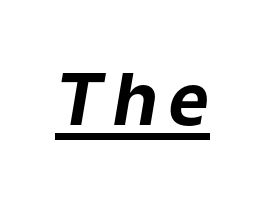
Does the lettering tilt? It does — this is italic. You could not count columns in this text — the font is proportionally spaced. The rendering uses the underline text-decoration. The sample has been set heavy, in full bold.
